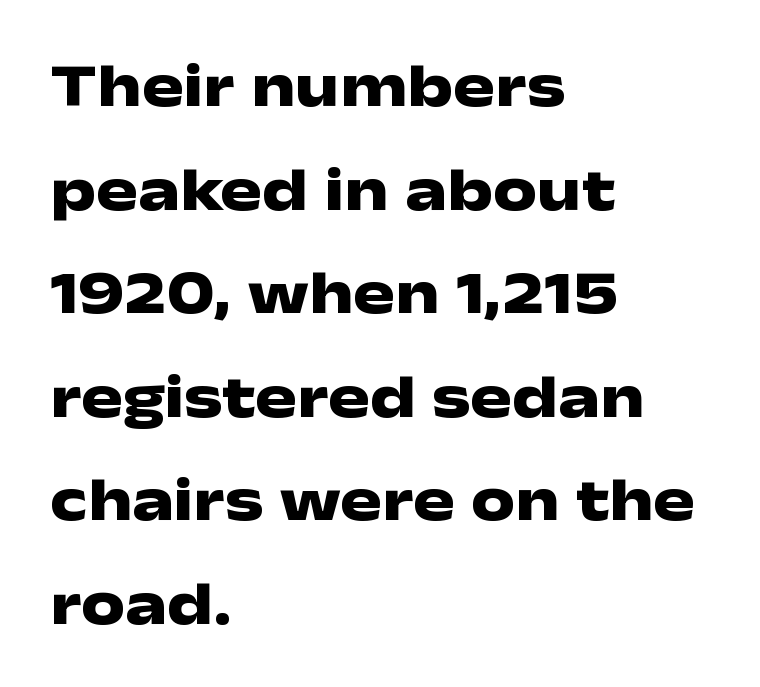
{"serif": "no", "italic": "no", "bold": "yes", "weight": "heavy", "width": "wide", "stroke_contrast": "low", "x_height": "medium", "monospaced": "no", "underline": "no", "align": "left", "line_spacing": "normal", "line_spacing_ratio": 1.67, "letter_spacing": "normal", "letter_spacing_em": 0.0, "glyph_px": 62}
